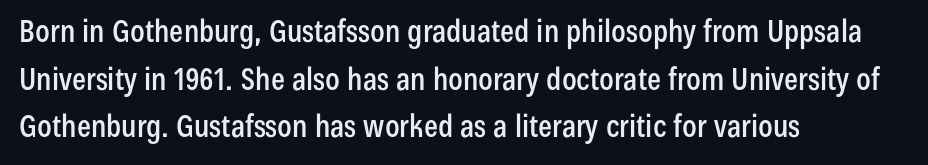
Q: Is the text italic (slanted)? A: No, it is upright.
Q: Is the typeface a serif or a sans-serif typeface? A: Sans-serif.
Q: Is the text underlined? A: No.
Q: How is the paragraph aligned? A: Left-aligned.
Q: Is the spacing between letters normal or unusually wide? A: Normal.
Q: Is the spacing between lines tight, normal or loose? A: Normal.
Q: Width (condensed, normal, or wide)? A: Condensed.
Q: Stroke contrast? A: Low.
Q: x-height? A: Medium.
Q: Monospaced? A: No.
